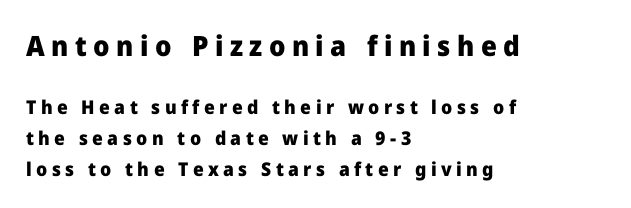
{"serif": "no", "italic": "no", "bold": "yes", "weight": "heavy", "width": "normal", "stroke_contrast": "low", "x_height": "medium", "monospaced": "no", "underline": "no", "align": "left", "line_spacing": "normal", "line_spacing_ratio": 1.61, "letter_spacing": "wide", "letter_spacing_em": 0.23, "larger_block": "first", "size_ratio": 1.47, "glyph_px": 28}
